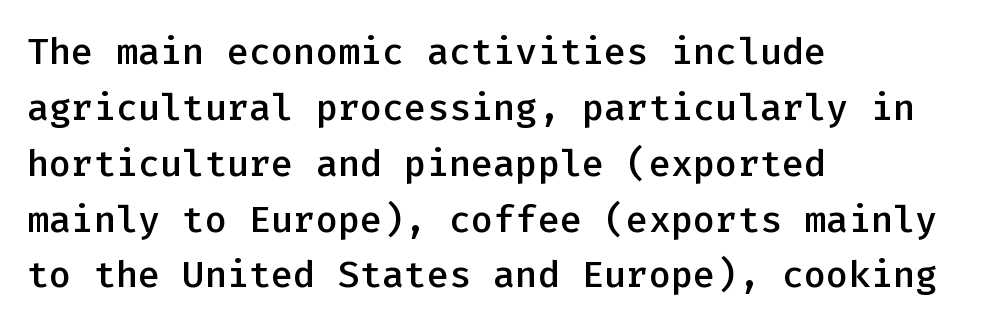
{"serif": "no", "italic": "no", "bold": "semi", "weight": "semibold", "width": "normal", "stroke_contrast": "low", "x_height": "medium", "monospaced": "yes", "underline": "no", "align": "left", "line_spacing": "normal", "line_spacing_ratio": 1.51, "letter_spacing": "normal", "letter_spacing_em": 0.0, "glyph_px": 37}
